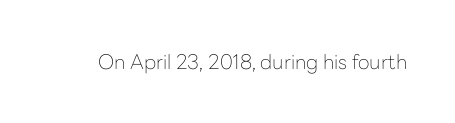
The image shows 20 px text type, upright; set normal letter spacing, not underlined.
